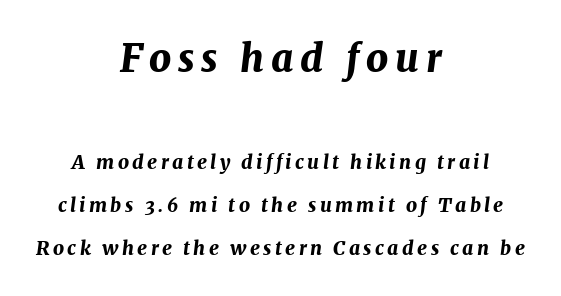
The image shows 38 px bold type, italic (leaning right); set centered, loose line spacing (2.26x), not underlined; the first (top) block is 2.0x larger; medium stroke contrast and a medium x-height.
